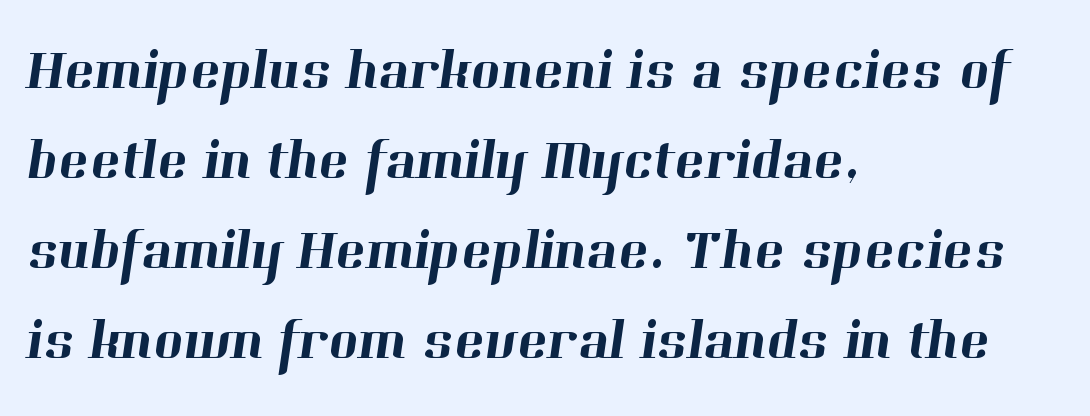
{"serif": "yes", "width": "normal", "stroke_contrast": "high", "x_height": "medium", "monospaced": "no", "underline": "no", "align": "left", "line_spacing": "normal", "line_spacing_ratio": 1.58, "letter_spacing": "normal", "letter_spacing_em": 0.0, "glyph_px": 57}
